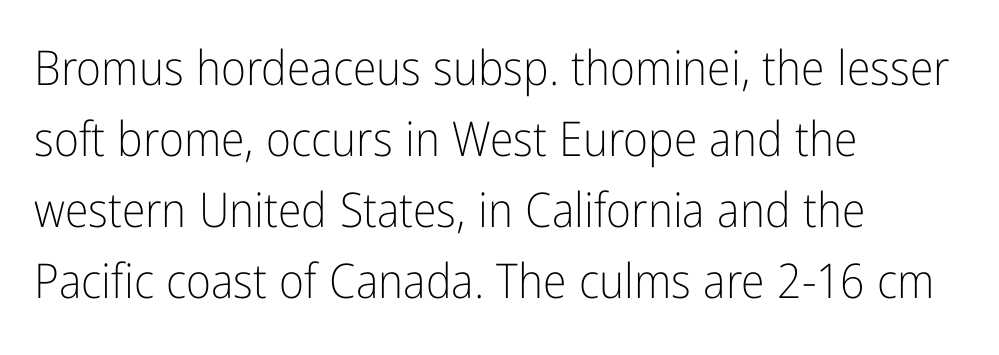
Only glyphs here, with clear space below each row. Is the type heavy? It reads as light-to-regular instead. Compared with a centered layout, this one pins lines to the left instead. Inter-character spacing is left at the font's built-in metrics.
